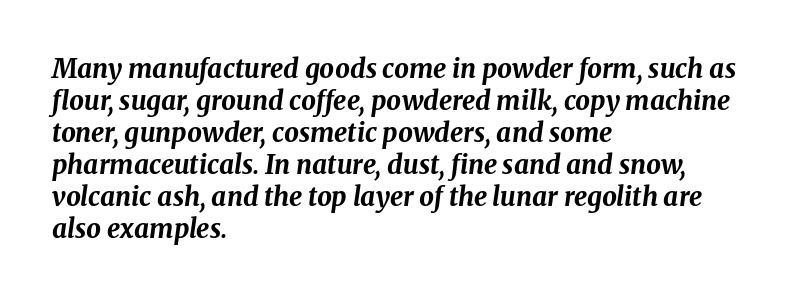
{"italic": "yes", "lean": "right", "slant_degrees": 8, "bold": "yes", "underline": "no", "align": "left", "line_spacing_ratio": 1.23, "letter_spacing": "normal", "letter_spacing_em": 0.0, "glyph_px": 26}
